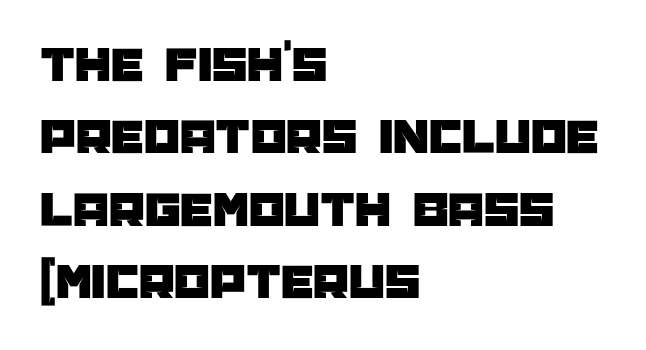
Q: Is the text italic (slanted)? A: No, it is upright.
Q: Is the typeface a serif or a sans-serif typeface? A: Sans-serif.
Q: Is the text underlined? A: No.
Q: How is the paragraph aligned? A: Left-aligned.
Q: Is the spacing between letters normal or unusually wide? A: Normal.
Q: Is the spacing between lines tight, normal or loose? A: Normal.
Q: Width (condensed, normal, or wide)? A: Normal.
Q: Stroke contrast? A: Low.
Q: x-height? A: Large.
Q: Monospaced? A: No.
